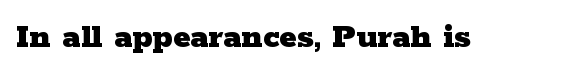
Q: Is the text bold? A: Yes.
Q: Is the text italic (slanted)? A: No, it is upright.
Q: Is the typeface a serif or a sans-serif typeface? A: Serif.
Q: Is the text underlined? A: No.
Q: Is the spacing between letters normal or unusually wide? A: Normal.
Q: Width (condensed, normal, or wide)? A: Wide.
Q: Stroke contrast? A: Low.
Q: x-height? A: Medium.
Q: Monospaced? A: No.
